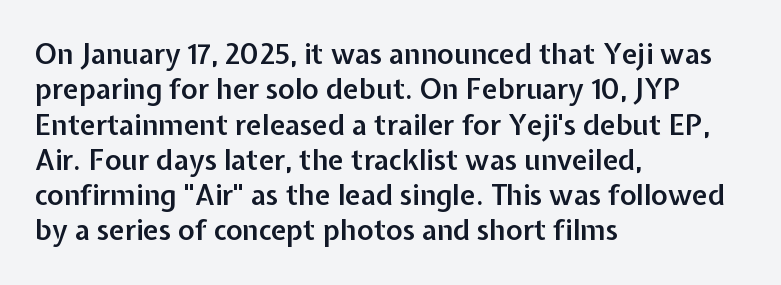
The image shows 28 px semibold sans-serif type, upright; set left-aligned, normal line spacing (1.26x), normal letter spacing, not underlined; low stroke contrast and a medium x-height.
